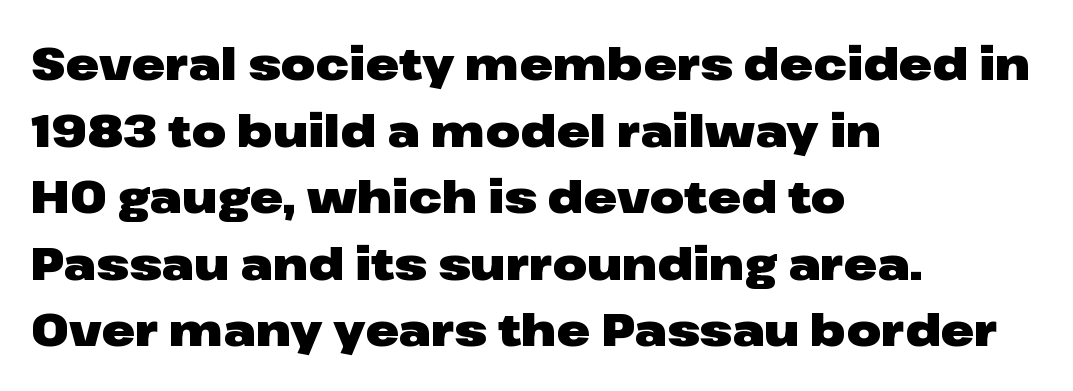
The image shows 45 px heavy, wide sans-serif type, upright; set left-aligned, normal line spacing (1.48x), normal letter spacing, not underlined; low stroke contrast and a medium x-height.
